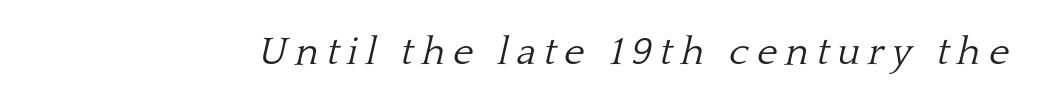
The letters are spread apart with noticeably loose tracking. The font sits on the lighter half of the weight spectrum, regular included. Proportional: the letters do not fall into vertical columns. The characters display serif detailing at their extremities. Unmarked baselines from the first word to the last.
